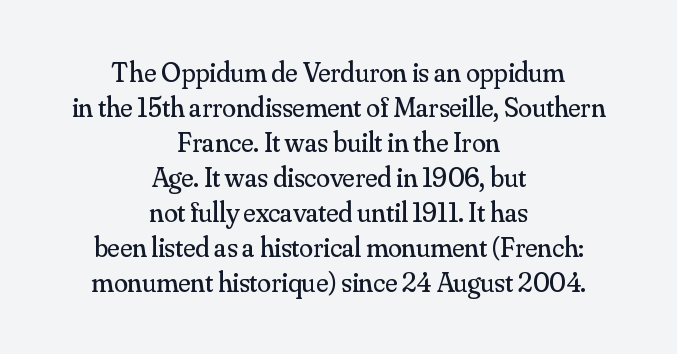
Q: Is the text bold? A: No.
Q: Is the text italic (slanted)? A: No, it is upright.
Q: Is the typeface a serif or a sans-serif typeface? A: Serif.
Q: Is the text underlined? A: No.
Q: How is the paragraph aligned? A: Centered.
Q: Is the spacing between letters normal or unusually wide? A: Normal.
Q: Is the spacing between lines tight, normal or loose? A: Normal.
Q: Width (condensed, normal, or wide)? A: Normal.
Q: Stroke contrast? A: Medium.
Q: x-height? A: Small.
Q: Monospaced? A: No.
